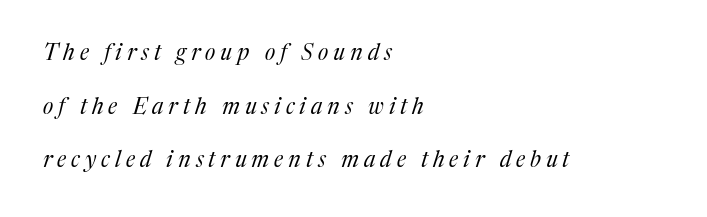
Words appear elongated and porous because spacing is wide. The text block is weighted toward the left margin, trailing off unevenly rightward. The space between consecutive lines is lavish. Looking at the ascenders, they clearly lean. No word sits above an underline. The strokes carry an ordinary text weight at most.
